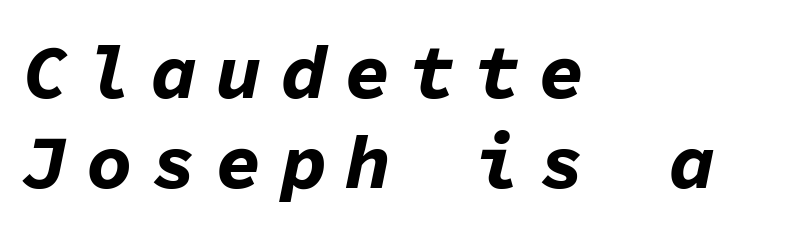
Q: Is the text bold? A: Yes.
Q: Is the text italic (slanted)? A: Yes, it leans right by about 11 degrees.
Q: Is the text underlined? A: No.
Q: How is the paragraph aligned? A: Left-aligned.
Q: Is the spacing between letters normal or unusually wide? A: Unusually wide.
Q: Width (condensed, normal, or wide)? A: Normal.
Q: Stroke contrast? A: Low.
Q: x-height? A: Medium.
Q: Monospaced? A: Yes.
